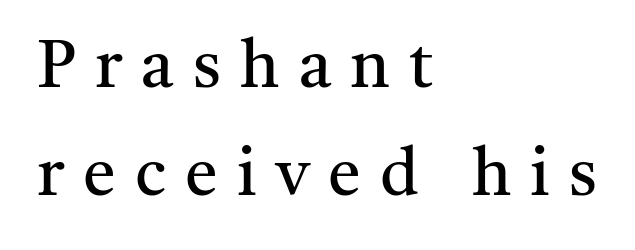
{"serif": "yes", "italic": "no", "bold": "no", "weight": "regular", "width": "normal", "stroke_contrast": "medium", "x_height": "medium", "monospaced": "no", "underline": "no", "align": "left", "line_spacing": "normal", "line_spacing_ratio": 1.64, "letter_spacing": "wide", "letter_spacing_em": 0.29, "glyph_px": 66}
